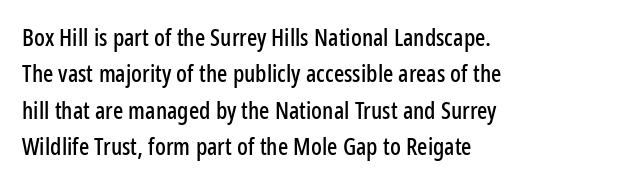
{"italic": "no", "underline": "no", "align": "left", "line_spacing": "normal", "line_spacing_ratio": 1.52, "letter_spacing": "normal", "letter_spacing_em": 0.0, "glyph_px": 24}
